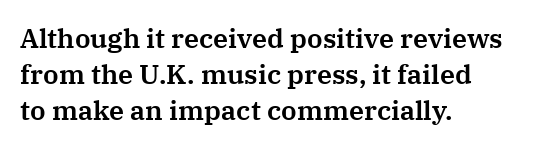
Q: Is the text italic (slanted)? A: No, it is upright.
Q: Is the text underlined? A: No.
Q: How is the paragraph aligned? A: Left-aligned.
Q: Is the spacing between letters normal or unusually wide? A: Normal.
Q: Is the spacing between lines tight, normal or loose? A: Normal.
